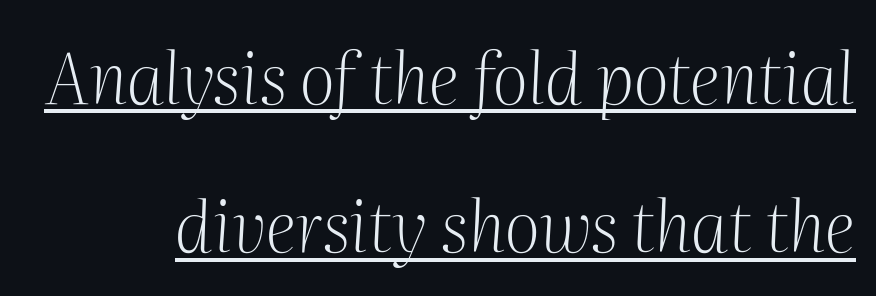
Q: Is the text bold? A: No.
Q: Is the text italic (slanted)? A: Yes, it leans right by about 2 degrees.
Q: Is the typeface a serif or a sans-serif typeface? A: Serif.
Q: Is the text underlined? A: Yes.
Q: Is the spacing between letters normal or unusually wide? A: Normal.
Q: Is the spacing between lines tight, normal or loose? A: Loose.
Q: Width (condensed, normal, or wide)? A: Normal.
Q: Stroke contrast? A: Medium.
Q: x-height? A: Medium.
Q: Monospaced? A: No.
